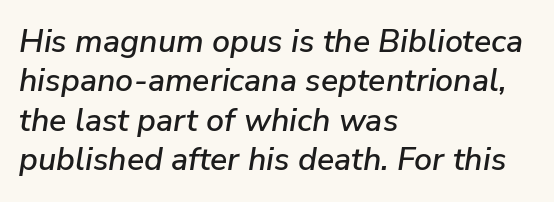
Posture: slanted. The passage is arranged the way most books set body copy — flush left. A clean baseline with only descenders dipping below it. Note the varied advance widths — an 'i' is clearly narrower than an 'm'. The type is set solid horizontally, with unmodified tracking.
